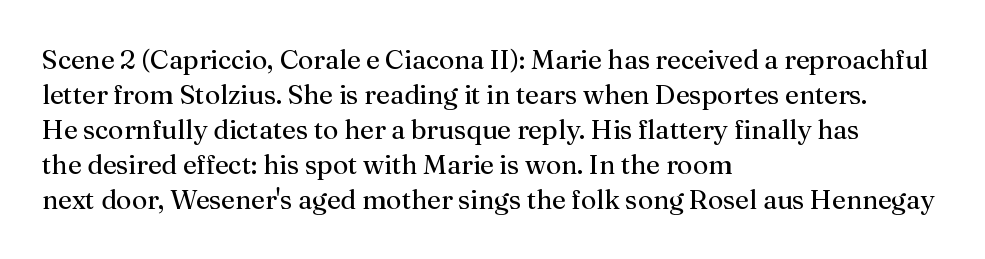
Style check: upright. Plain, unruled lines of type. The paragraph has a hard left edge and a soft right edge. This rendering leaves character spacing at its baseline value. A typesetter would call this leading conventional body-copy spacing. These glyphs show unthickened strokes, regular width or finer.
